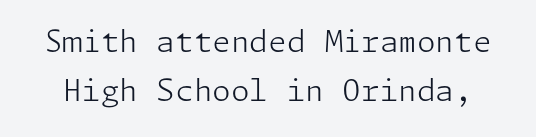
{"serif": "no", "italic": "no", "bold": "no", "weight": "light", "width": "normal", "stroke_contrast": "low", "x_height": "medium", "underline": "no", "line_spacing": "normal", "line_spacing_ratio": 1.64, "letter_spacing": "normal", "letter_spacing_em": 0.0, "glyph_px": 30}
